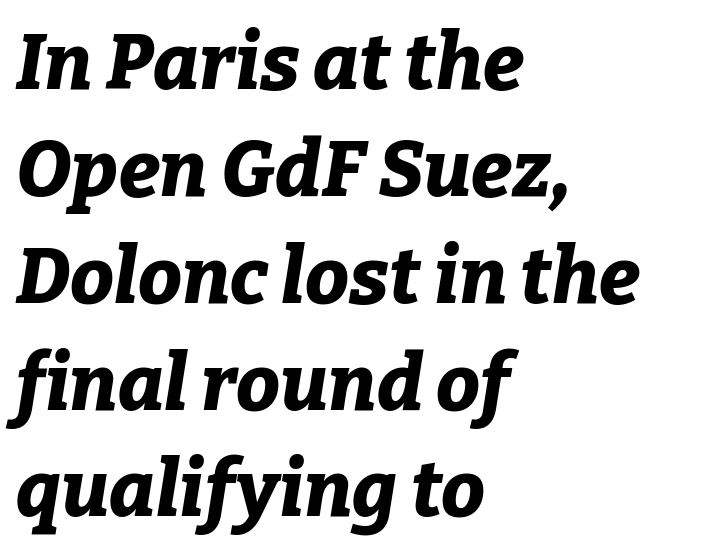
{"italic": "yes", "lean": "right", "slant_degrees": 9, "bold": "yes", "weight": "bold", "width": "normal", "stroke_contrast": "low", "x_height": "medium", "monospaced": "no", "underline": "no", "align": "left", "line_spacing": "normal", "line_spacing_ratio": 1.37, "letter_spacing": "normal", "letter_spacing_em": 0.0, "glyph_px": 78}
